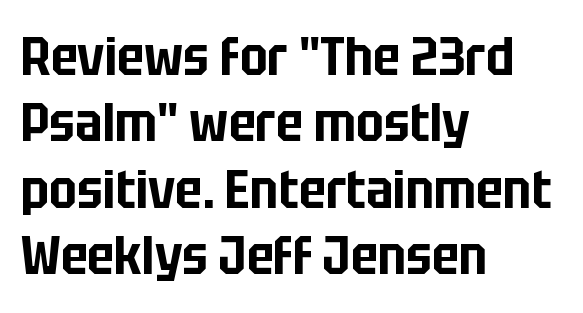
Q: Is the text italic (slanted)? A: No, it is upright.
Q: Is the typeface a serif or a sans-serif typeface? A: Sans-serif.
Q: Is the text underlined? A: No.
Q: How is the paragraph aligned? A: Left-aligned.
Q: Is the spacing between letters normal or unusually wide? A: Normal.
Q: Width (condensed, normal, or wide)? A: Condensed.
Q: Stroke contrast? A: Low.
Q: x-height? A: Large.
Q: Monospaced? A: No.
